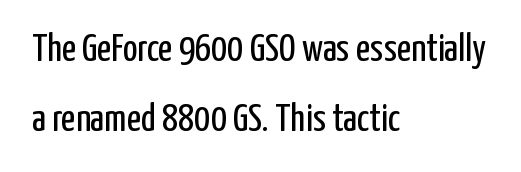
The image shows 39 px regular-weight, condensed sans-serif type, upright; set left-aligned, line spacing 1.8x, normal letter spacing, not underlined; low stroke contrast and a medium x-height.
